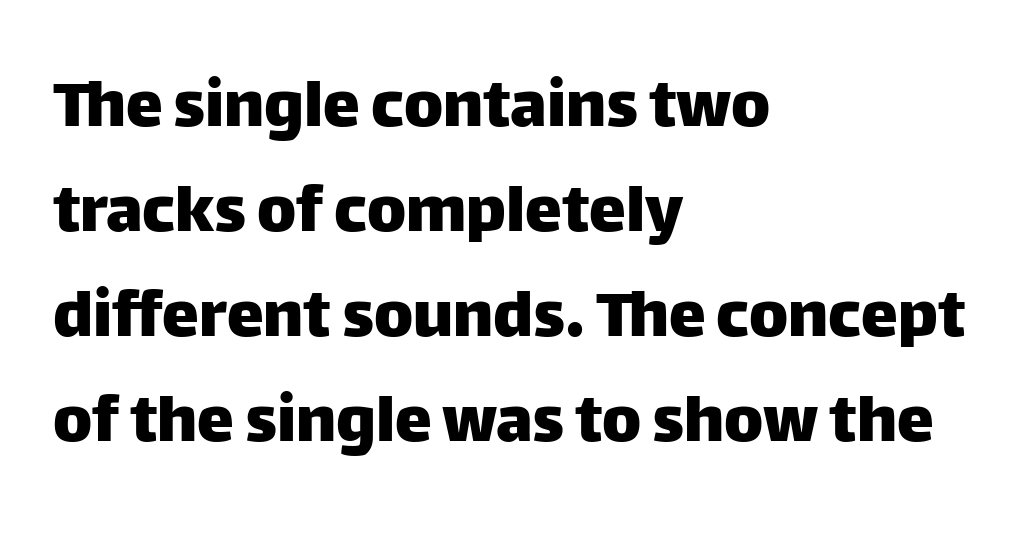
Q: Is the text italic (slanted)? A: No, it is upright.
Q: Is the typeface a serif or a sans-serif typeface? A: Sans-serif.
Q: Is the text underlined? A: No.
Q: How is the paragraph aligned? A: Left-aligned.
Q: Is the spacing between letters normal or unusually wide? A: Normal.
Q: Is the spacing between lines tight, normal or loose? A: Normal.
Q: Width (condensed, normal, or wide)? A: Normal.
Q: Stroke contrast? A: Low.
Q: x-height? A: Large.
Q: Monospaced? A: No.
